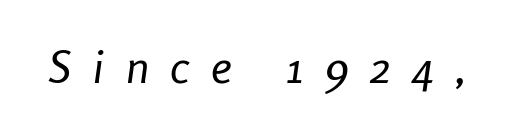
The image shows 46 px regular-weight, condensed type, italic (leaning right); set unusually wide letter spacing (+0.47 em), not underlined; low stroke contrast and a medium x-height.
